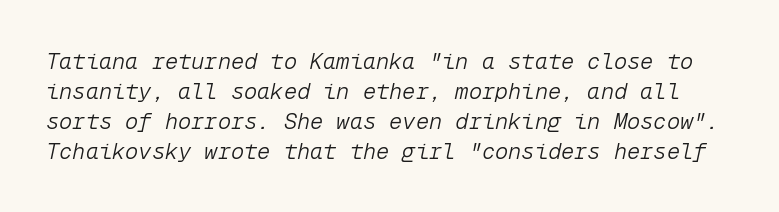
The image shows 22 px text type, italic (leaning right); set normal line spacing (1.36x), normal letter spacing, not underlined.
